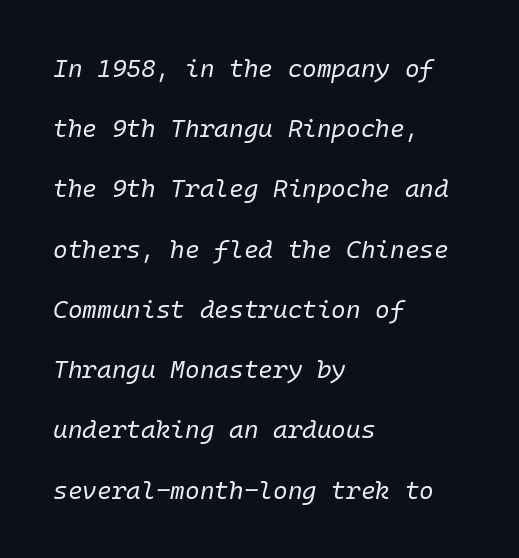
The image shows 25 px text type, italic (leaning right); set left-aligned, loose line spacing (2.41x), normal letter spacing, not underlined.
